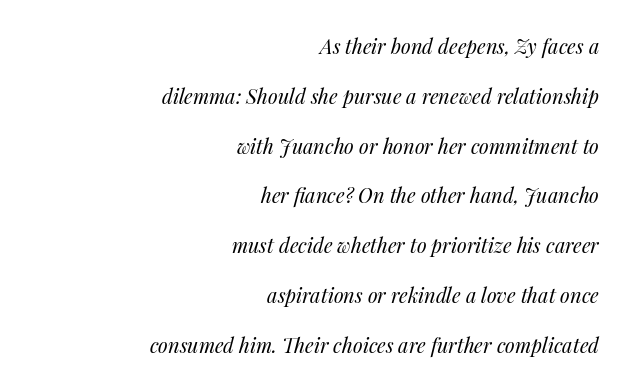
{"italic": "yes", "lean": "right", "slant_degrees": 14, "bold": "no", "underline": "no", "align": "right", "line_spacing": "loose", "line_spacing_ratio": 2.49, "letter_spacing": "normal", "letter_spacing_em": 0.0, "glyph_px": 20}
